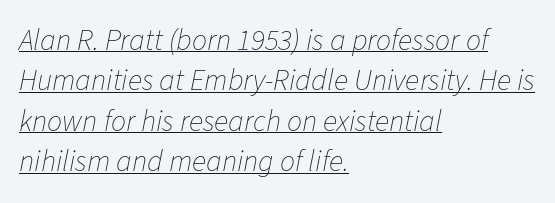
This sample has the flowing, uneven cadence of proportional lettering. The face looks like a standard text weight, possibly lighter. In designer terms, the underline attribute is active on this setting. Left-aligned paragraph, ragged on the right.
